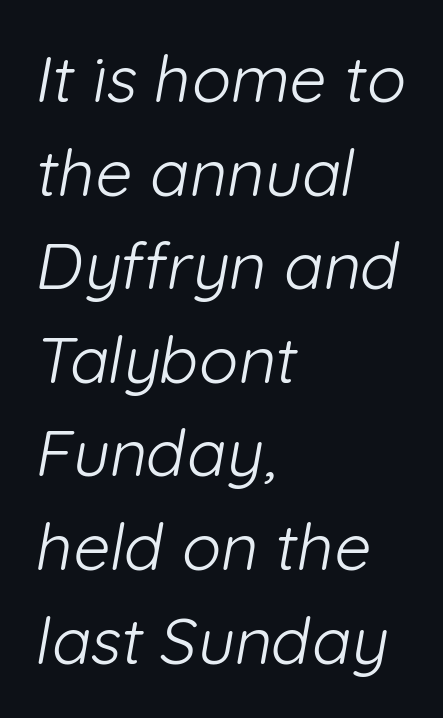
The image shows 65 px light sans-serif type; set left-aligned, normal line spacing (1.44x), normal letter spacing, not underlined; low stroke contrast and a medium x-height.
